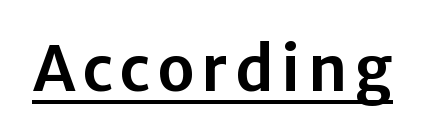
{"serif": "no", "italic": "no", "width": "normal", "stroke_contrast": "low", "x_height": "medium", "monospaced": "no", "underline": "yes", "glyph_px": 61}
